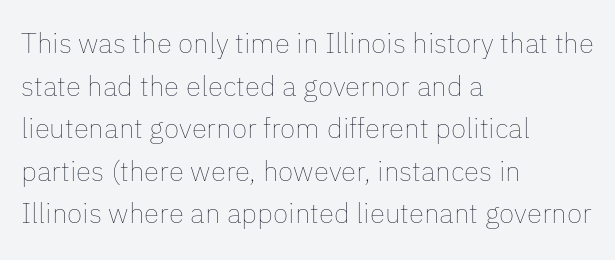
{"italic": "no", "bold": "no", "weight": "thin", "width": "normal", "stroke_contrast": "low", "x_height": "medium", "monospaced": "no", "underline": "no", "align": "left", "line_spacing": "normal", "line_spacing_ratio": 1.52, "letter_spacing": "normal", "letter_spacing_em": 0.0, "glyph_px": 28}
